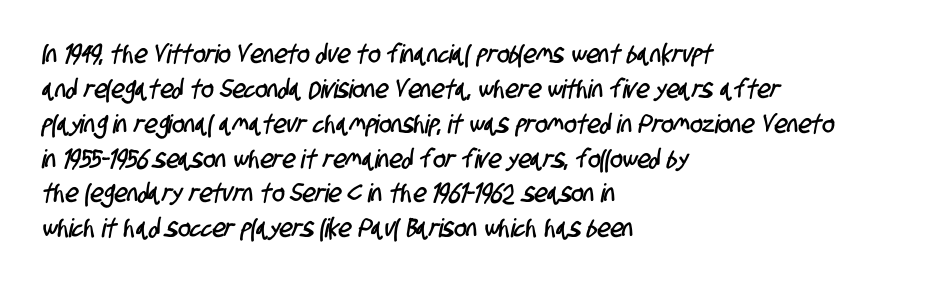
{"underline": "no", "align": "left", "line_spacing": "normal", "line_spacing_ratio": 1.34, "letter_spacing": "normal", "letter_spacing_em": 0.0, "glyph_px": 26}
